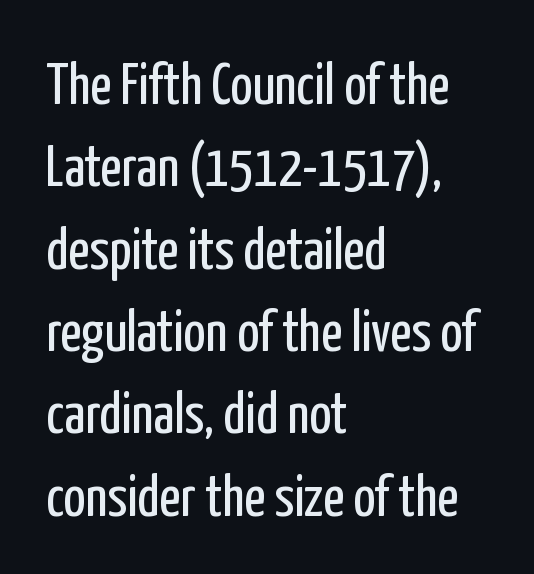
The image shows 58 px regular-weight, condensed sans-serif type, upright; set left-aligned, normal line spacing (1.42x), normal letter spacing, not underlined; low stroke contrast and a medium x-height.
